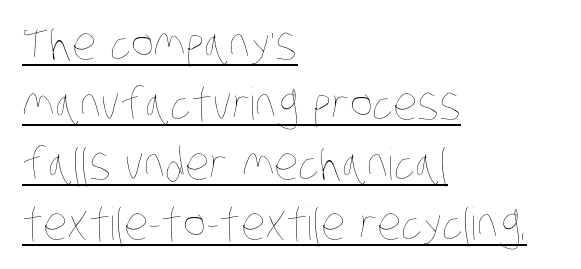
Looks like regular typesetting: each glyph gets only the width it needs. These glyphs show unthickened strokes, regular width or finer. Is the letter spacing exaggerated? No — it looks like the ordinary default. The lines are quadded left.
